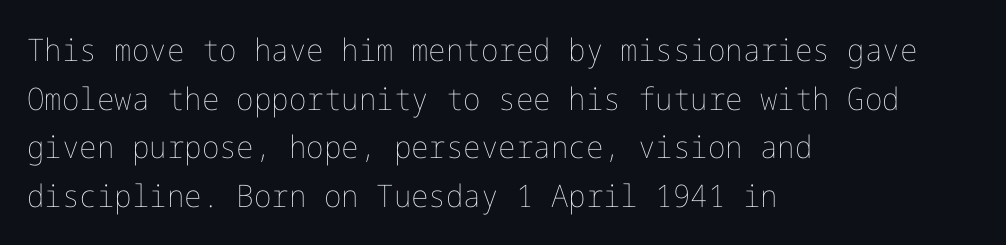
The image shows 31 px thin type, upright; set left-aligned, normal line spacing (1.57x), normal letter spacing, not underlined; low stroke contrast and a medium x-height.
